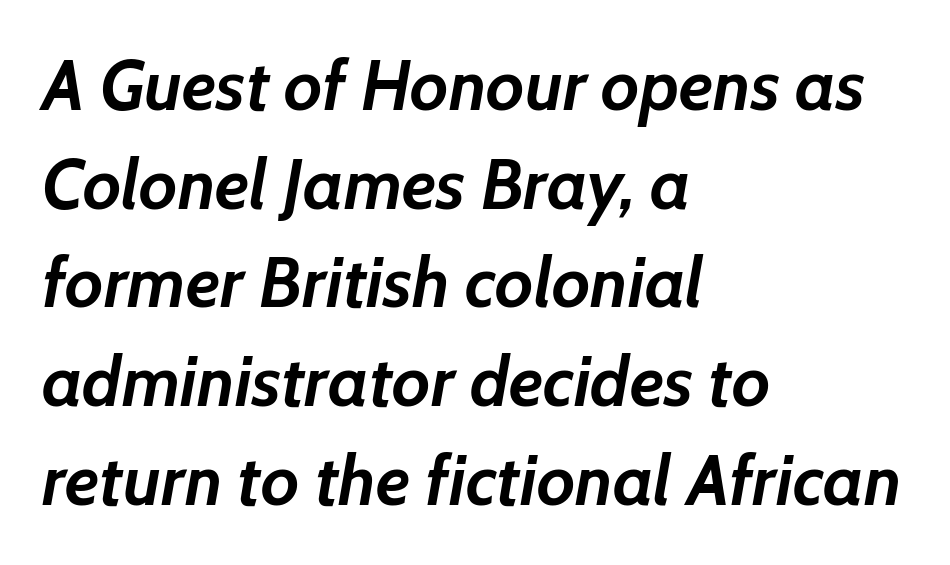
I'd describe the lettering as bold — thick and assertive. Looks like regular typesetting: each glyph gets only the width it needs. You could call the tracking neutral — neither tight nor loose. The glyphs are unaccompanied by any horizontal stroke below them. Casual observation: everything's shoved over to the left. Leading: standard.
